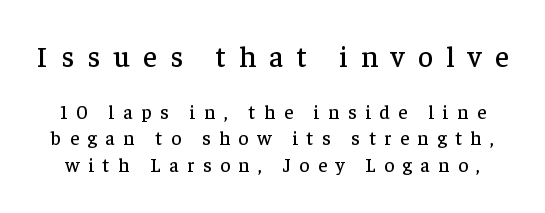
Q: Is the text italic (slanted)? A: No, it is upright.
Q: Is the typeface a serif or a sans-serif typeface? A: Serif.
Q: Is the text underlined? A: No.
Q: Is the spacing between letters normal or unusually wide? A: Unusually wide.
Q: Is the spacing between lines tight, normal or loose? A: Normal.
Q: Which block of text is set in a larger size, the first (top) or the second (bottom)? A: The first (top) one.
Q: Width (condensed, normal, or wide)? A: Normal.
Q: Stroke contrast? A: Low.
Q: x-height? A: Medium.
Q: Monospaced? A: No.
